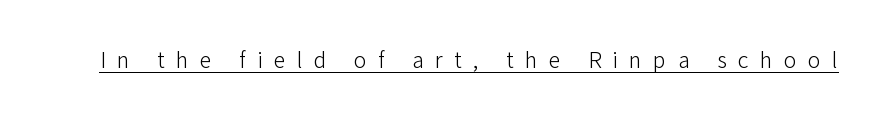
The letters stand straight up with perfectly vertical stems. Glyph-to-glyph distance is far greater than everyday printed text. This reads as an unemphasized weight, regular at the heaviest. This rendering features underlined lettering.
